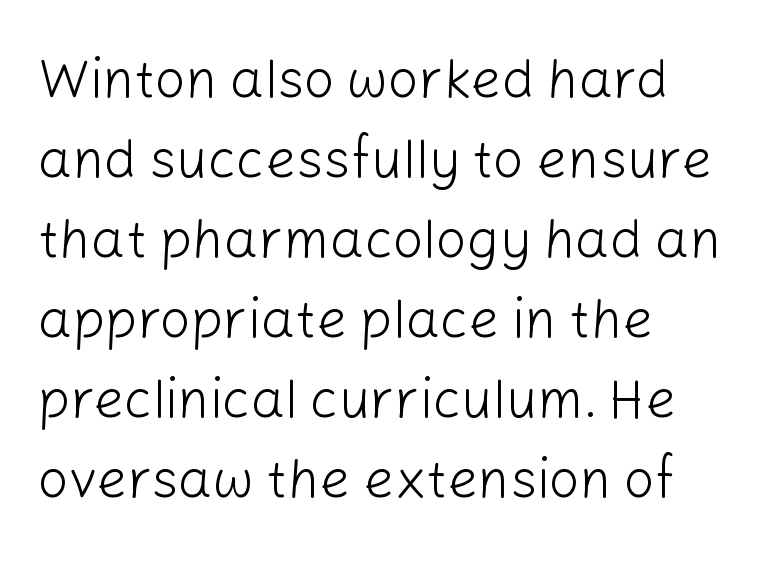
The image shows 54 px light sans-serif type, upright; set left-aligned, normal line spacing (1.48x), normal letter spacing, not underlined; low stroke contrast and a medium x-height.
